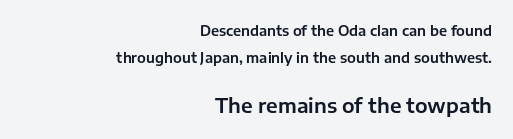
{"italic": "no", "underline": "no", "align": "right", "line_spacing": "loose", "line_spacing_ratio": 1.96, "letter_spacing": "normal", "letter_spacing_em": 0.0, "larger_block": "second", "size_ratio": 1.43, "glyph_px": 20}
